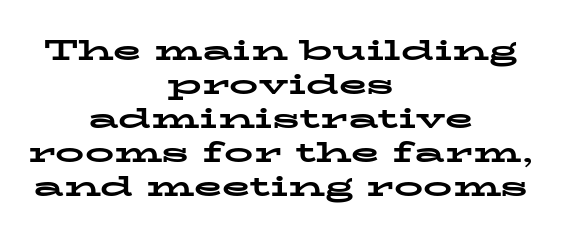
Varying glyph widths throughout — classic text-font behaviour. The typesetting leans heavy: a genuine bold. The passage shown is not underscored anywhere. The type is set solid horizontally, with unmodified tracking. A typesetter would label this face a serif. These lines stack symmetrically, like a column narrowing and widening about its center.
